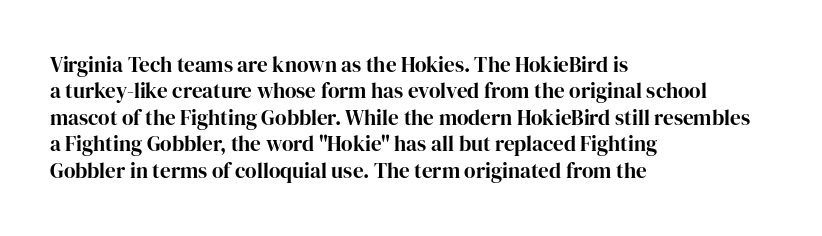
What weight is shown? A full bold with thick strokes. The lettering holds an erect, upright posture throughout. Plain, unruled lines of type. The rendering keeps characters at their native spacing. Leading: standard.
